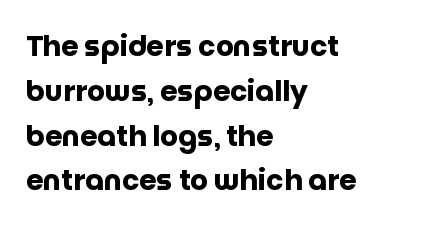
Q: Is the text bold? A: Yes.
Q: Is the text italic (slanted)? A: No, it is upright.
Q: Is the typeface a serif or a sans-serif typeface? A: Sans-serif.
Q: Is the text underlined? A: No.
Q: How is the paragraph aligned? A: Left-aligned.
Q: Is the spacing between letters normal or unusually wide? A: Normal.
Q: Is the spacing between lines tight, normal or loose? A: Normal.
Q: Width (condensed, normal, or wide)? A: Normal.
Q: Stroke contrast? A: Low.
Q: x-height? A: Large.
Q: Monospaced? A: No.
